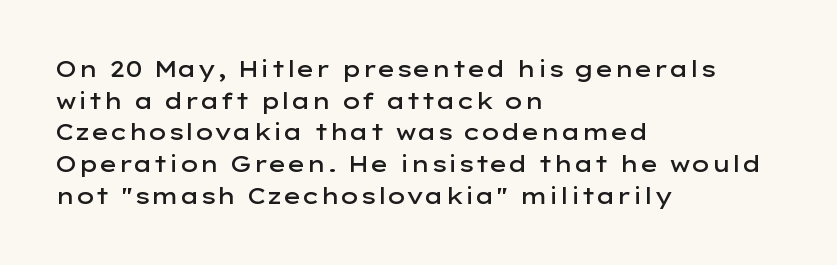
Q: Is the text bold? A: Semi-bold.
Q: Is the text italic (slanted)? A: No, it is upright.
Q: Is the text underlined? A: No.
Q: How is the paragraph aligned? A: Left-aligned.
Q: Is the spacing between letters normal or unusually wide? A: Normal.
Q: Is the spacing between lines tight, normal or loose? A: Normal.
